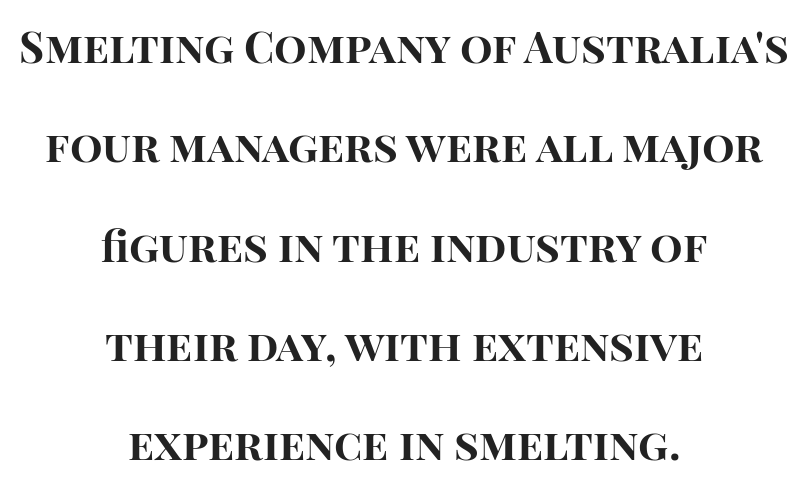
Q: Is the text bold? A: Yes.
Q: Is the text italic (slanted)? A: No, it is upright.
Q: Is the typeface a serif or a sans-serif typeface? A: Sans-serif.
Q: Is the text underlined? A: No.
Q: How is the paragraph aligned? A: Centered.
Q: Is the spacing between letters normal or unusually wide? A: Normal.
Q: Is the spacing between lines tight, normal or loose? A: Loose.
Q: Width (condensed, normal, or wide)? A: Normal.
Q: Stroke contrast? A: High.
Q: x-height? A: Large.
Q: Monospaced? A: No.
